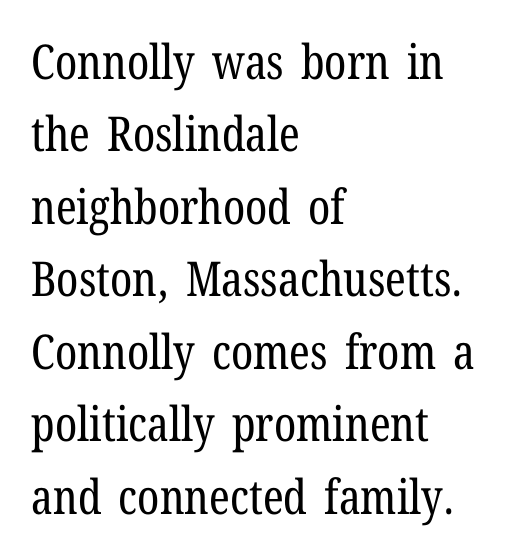
{"serif": "yes", "italic": "no", "bold": "no", "weight": "regular", "width": "condensed", "stroke_contrast": "low", "x_height": "medium", "monospaced": "no", "underline": "no", "align": "left", "line_spacing": "normal", "line_spacing_ratio": 1.51, "letter_spacing": "normal", "letter_spacing_em": 0.0, "glyph_px": 48}
